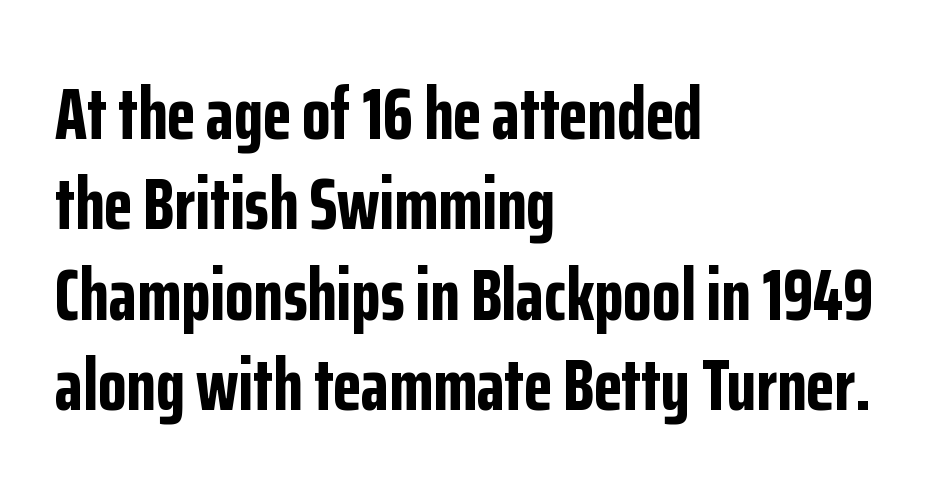
Thick stems and heavy bowls — unmistakably bold. Alignment: flush left. Words appear dense and cohesive because spacing is normal. This rendering features lettering with no underline.
